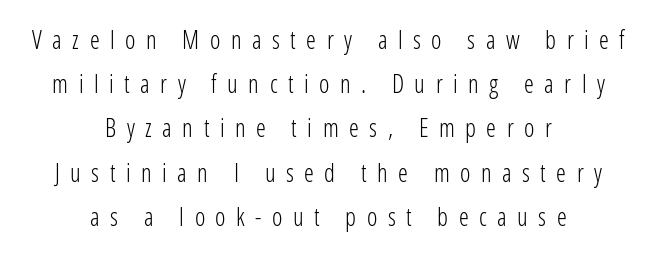
Caption: multi-line text, centered on the measure. The area under the type is left untouched. Words appear elongated and porous because spacing is wide. Style check: upright. Each stroke keeps to a modest, everyday thickness or less.
